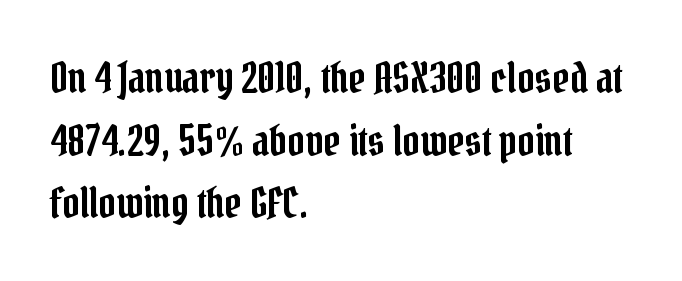
{"serif": "yes", "italic": "no", "width": "condensed", "stroke_contrast": "low", "x_height": "medium", "monospaced": "no", "underline": "no", "align": "left", "line_spacing": "normal", "line_spacing_ratio": 1.49, "letter_spacing": "normal", "letter_spacing_em": 0.0, "glyph_px": 42}
